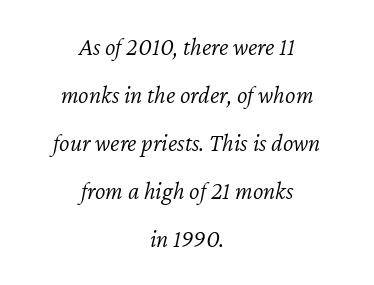
Q: Is the text bold? A: No.
Q: Is the text italic (slanted)? A: Yes, it leans right by about 12 degrees.
Q: Is the text underlined? A: No.
Q: How is the paragraph aligned? A: Centered.
Q: Is the spacing between letters normal or unusually wide? A: Normal.
Q: Is the spacing between lines tight, normal or loose? A: Loose.
